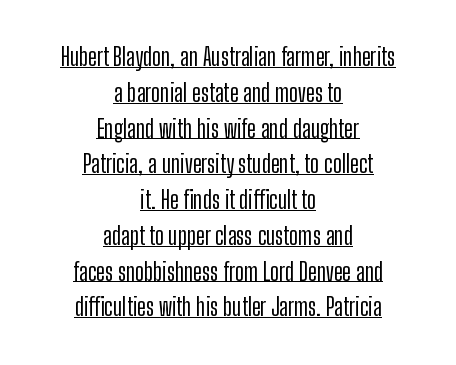
Q: Is the text italic (slanted)? A: No, it is upright.
Q: Is the text underlined? A: Yes.
Q: How is the paragraph aligned? A: Centered.
Q: Is the spacing between letters normal or unusually wide? A: Normal.
Q: Is the spacing between lines tight, normal or loose? A: Normal.
